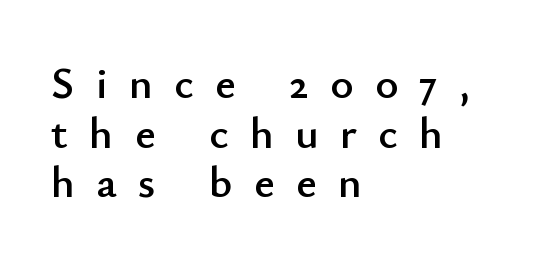
{"serif": "no", "italic": "no", "width": "normal", "stroke_contrast": "low", "x_height": "small", "monospaced": "no", "underline": "no", "align": "left", "line_spacing": "tight", "line_spacing_ratio": 1.13, "letter_spacing": "wide", "letter_spacing_em": 0.49, "glyph_px": 44}
